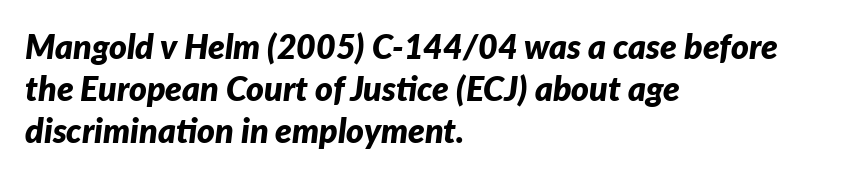
Each letter keeps its own natural width here, so spacing adapts to shape. The type is set solid horizontally, with unmodified tracking. Visually the block forms a straight wall on the left and a jagged coastline on the right. Is the type bold? Yes — the strokes are clearly thick and heavy. Nobody drew a line under any word here.
